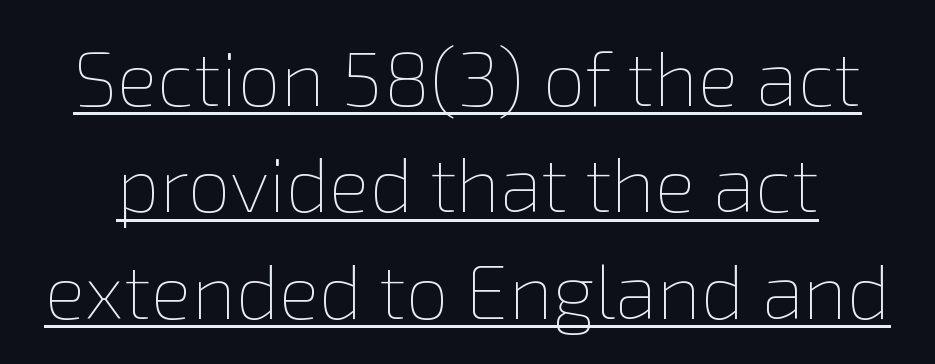
Upright lettering throughout. The font sits on the lighter half of the weight spectrum, regular included. In terms of leading, this rendering sits right in the middle. The lettering is marked with a stroke running underneath it. The rendering keeps characters at their native spacing. A typesetter would call this proportional, since set widths differ per character.
